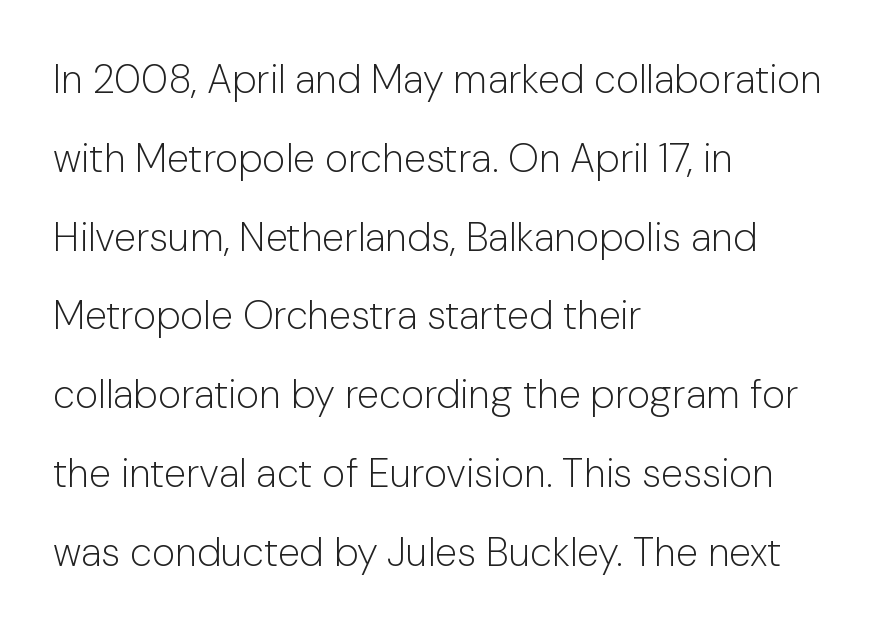
The image shows 40 px light sans-serif type, upright; set left-aligned, loose line spacing (1.97x), normal letter spacing, not underlined; low stroke contrast and a medium x-height.
